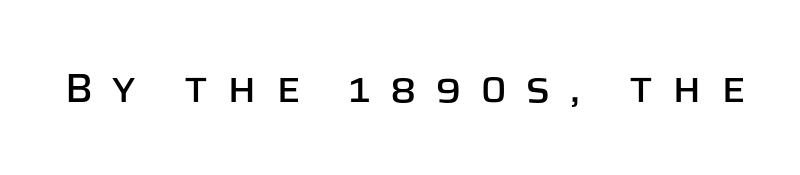
Q: Is the text italic (slanted)? A: No, it is upright.
Q: Is the typeface a serif or a sans-serif typeface? A: Sans-serif.
Q: Is the text underlined? A: No.
Q: Is the spacing between letters normal or unusually wide? A: Unusually wide.
Q: Width (condensed, normal, or wide)? A: Normal.
Q: Stroke contrast? A: Low.
Q: x-height? A: Large.
Q: Monospaced? A: No.
